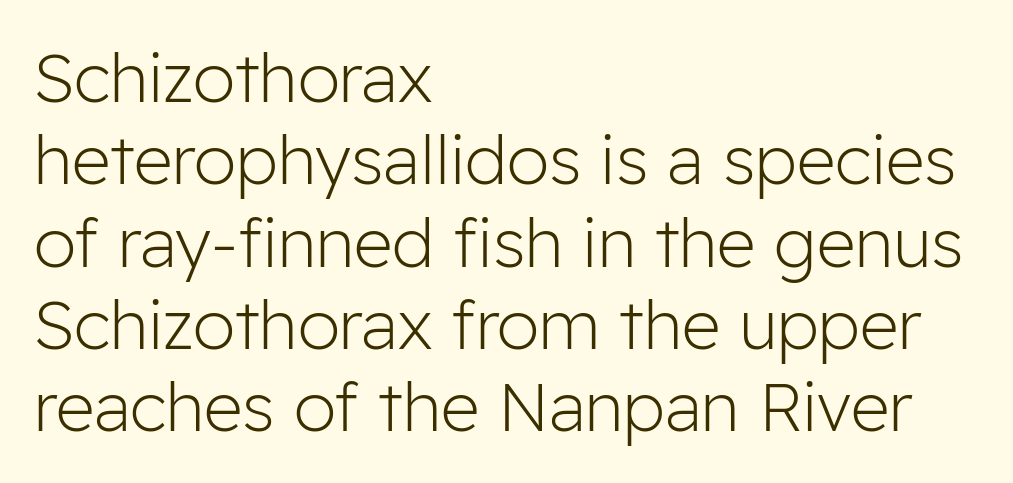
The image shows 68 px light sans-serif type, upright; set left-aligned, line spacing 1.21x, normal letter spacing, not underlined; low stroke contrast and a medium x-height.
